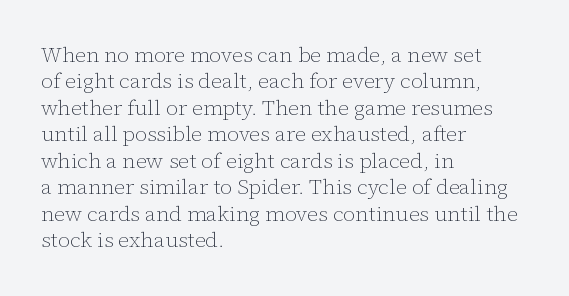
Q: Is the text bold? A: No.
Q: Is the text italic (slanted)? A: No, it is upright.
Q: Is the text underlined? A: No.
Q: How is the paragraph aligned? A: Left-aligned.
Q: Is the spacing between letters normal or unusually wide? A: Normal.
Q: Is the spacing between lines tight, normal or loose? A: Normal.
